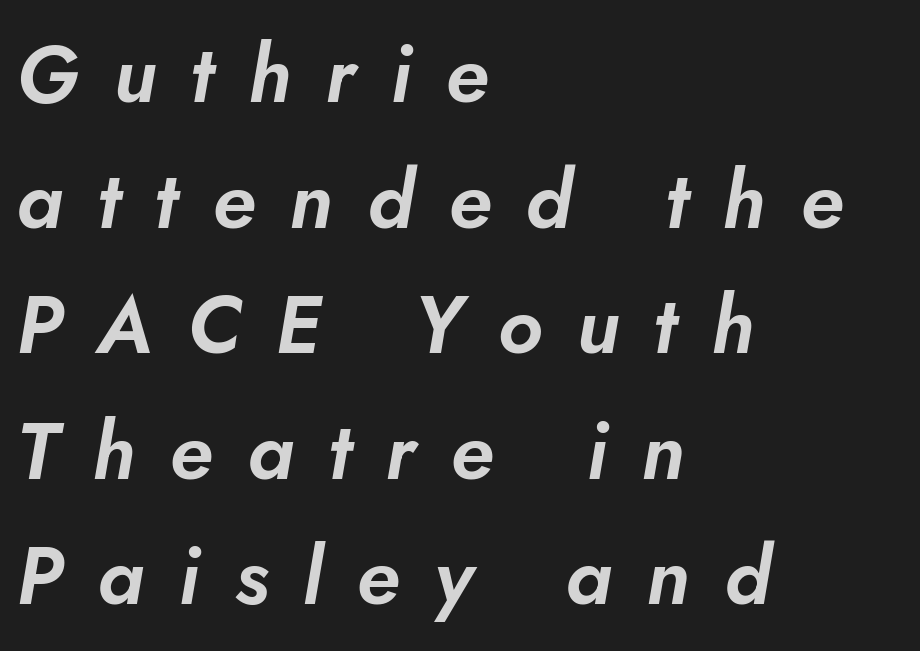
Q: Is the text italic (slanted)? A: Yes, it leans right by about 5 degrees.
Q: Is the text underlined? A: No.
Q: How is the paragraph aligned? A: Left-aligned.
Q: Is the spacing between letters normal or unusually wide? A: Unusually wide.
Q: Is the spacing between lines tight, normal or loose? A: Normal.
Q: Width (condensed, normal, or wide)? A: Normal.
Q: Stroke contrast? A: Low.
Q: x-height? A: Small.
Q: Monospaced? A: No.
